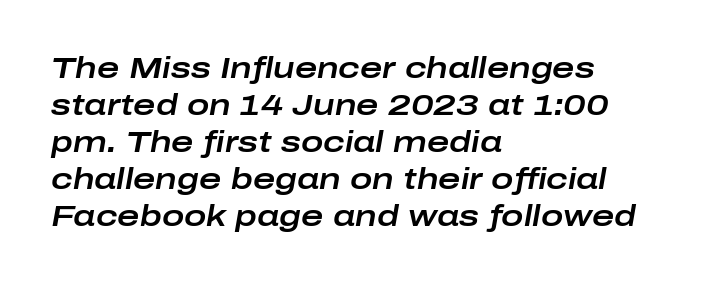
{"italic": "yes", "lean": "right", "slant_degrees": 10, "width": "wide", "stroke_contrast": "low", "x_height": "medium", "monospaced": "no", "underline": "no", "align": "left", "line_spacing_ratio": 1.23, "letter_spacing": "normal", "letter_spacing_em": 0.0, "glyph_px": 30}
